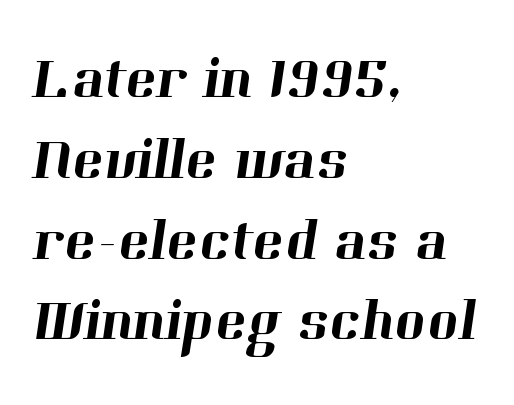
{"serif": "yes", "width": "normal", "stroke_contrast": "high", "x_height": "medium", "monospaced": "no", "underline": "no", "align": "left", "line_spacing": "normal", "line_spacing_ratio": 1.37, "letter_spacing": "normal", "letter_spacing_em": 0.0, "glyph_px": 59}
